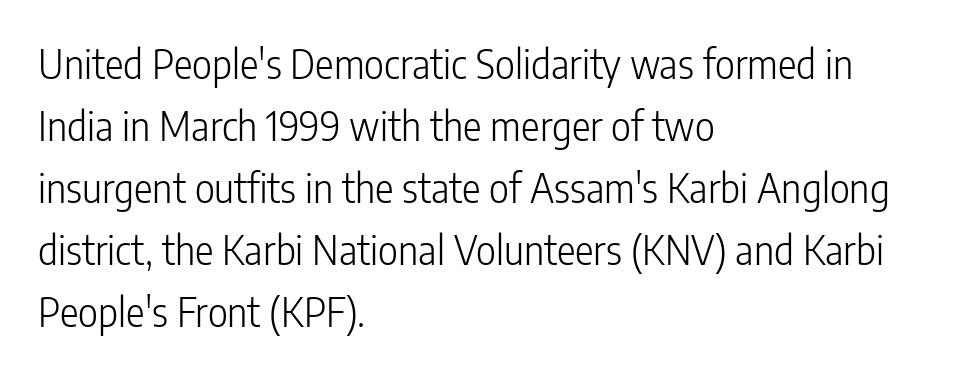
Q: Is the text bold? A: No.
Q: Is the text italic (slanted)? A: No, it is upright.
Q: Is the typeface a serif or a sans-serif typeface? A: Sans-serif.
Q: Is the text underlined? A: No.
Q: How is the paragraph aligned? A: Left-aligned.
Q: Is the spacing between letters normal or unusually wide? A: Normal.
Q: Is the spacing between lines tight, normal or loose? A: Normal.
Q: Width (condensed, normal, or wide)? A: Condensed.
Q: Stroke contrast? A: Low.
Q: x-height? A: Medium.
Q: Monospaced? A: No.
